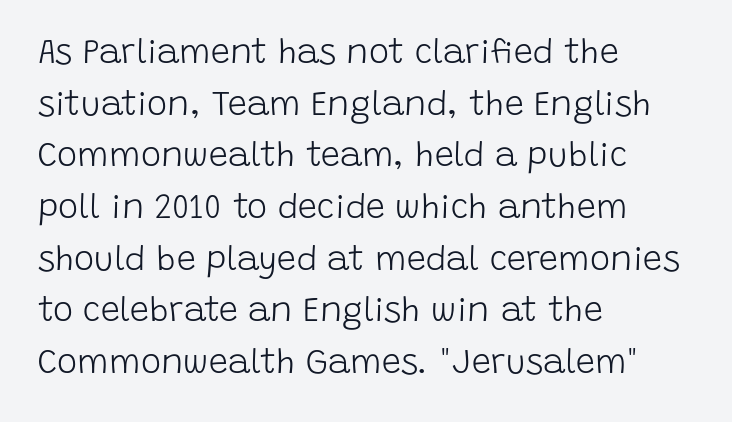
The image shows 34 px light sans-serif type, upright; set left-aligned, normal line spacing (1.52x), normal letter spacing, not underlined; low stroke contrast and a large x-height.
